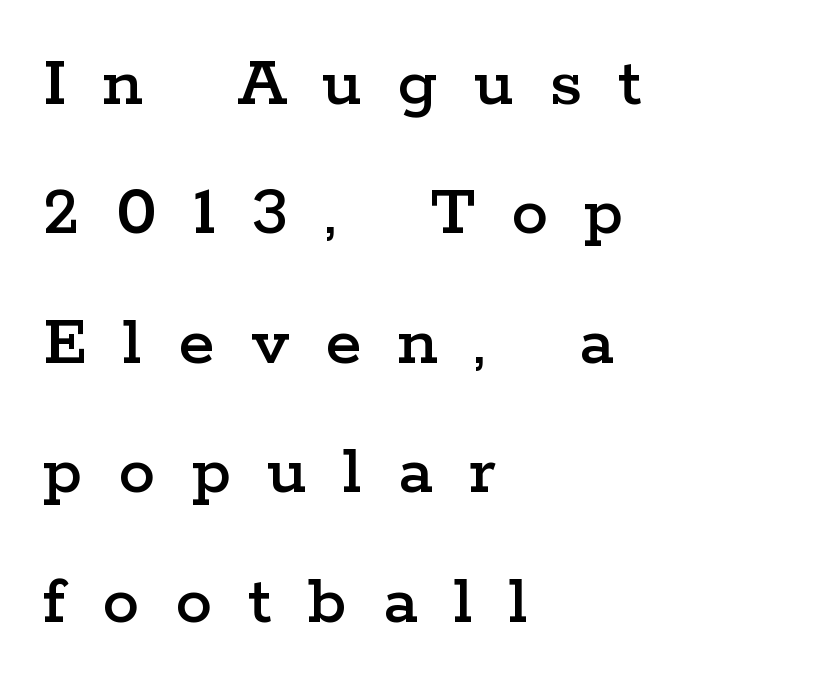
If you drew a line through each stem, it would be perfectly vertical. Only glyphs here, with clear space below each row. The passage is arranged the way most books set body copy — flush left. Proportional: the letters do not fall into vertical columns.
